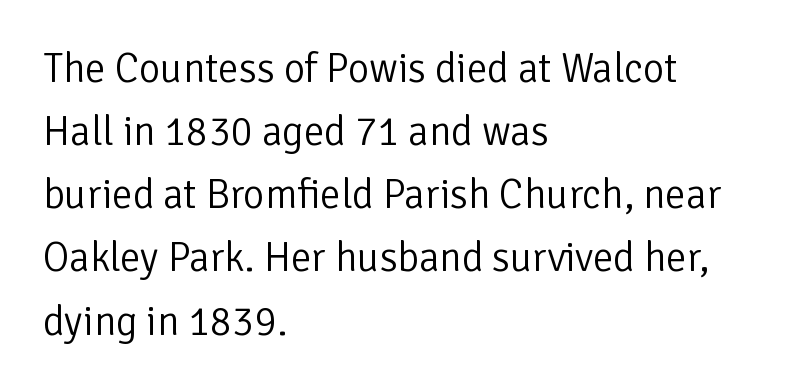
The image shows 41 px light sans-serif type, upright; set left-aligned, normal line spacing (1.54x), normal letter spacing, not underlined; low stroke contrast and a medium x-height.
